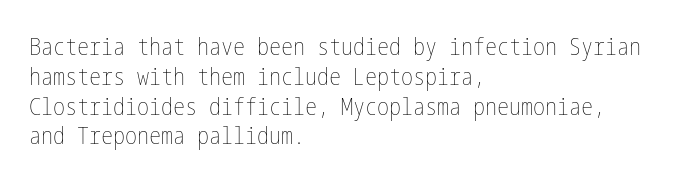
Q: Is the text bold? A: No.
Q: Is the text italic (slanted)? A: No, it is upright.
Q: Is the text underlined? A: No.
Q: How is the paragraph aligned? A: Left-aligned.
Q: Is the spacing between letters normal or unusually wide? A: Normal.
